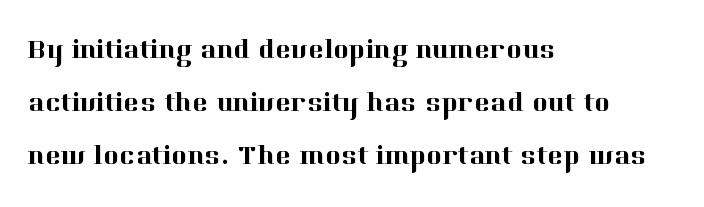
Q: Is the text italic (slanted)? A: No, it is upright.
Q: Is the text underlined? A: No.
Q: How is the paragraph aligned? A: Left-aligned.
Q: Is the spacing between letters normal or unusually wide? A: Normal.
Q: Is the spacing between lines tight, normal or loose? A: Loose.
